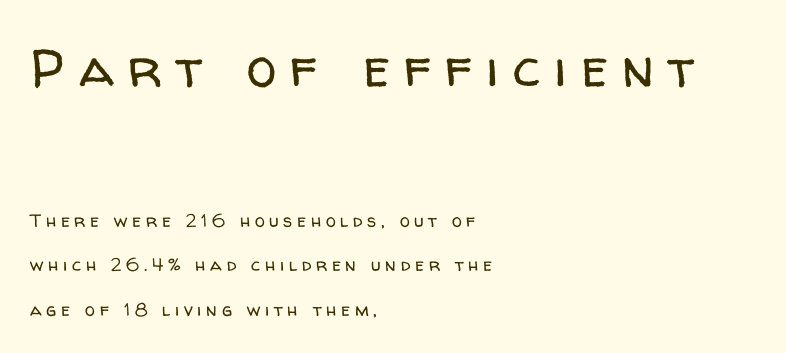
{"serif": "no", "italic": "no", "bold": "no", "weight": "regular", "width": "normal", "stroke_contrast": "low", "x_height": "medium", "monospaced": "no", "underline": "no", "align": "left", "line_spacing": "loose", "line_spacing_ratio": 2.49, "letter_spacing": "wide", "letter_spacing_em": 0.26, "larger_block": "first", "size_ratio": 3.0, "glyph_px": 54}
